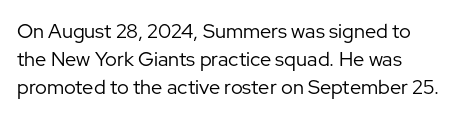
Q: Is the text bold? A: No.
Q: Is the text italic (slanted)? A: No, it is upright.
Q: Is the text underlined? A: No.
Q: How is the paragraph aligned? A: Left-aligned.
Q: Is the spacing between letters normal or unusually wide? A: Normal.
Q: Is the spacing between lines tight, normal or loose? A: Normal.
